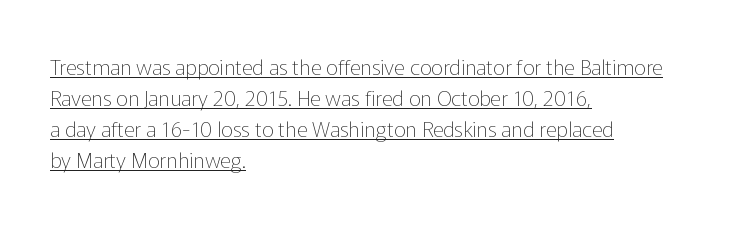
The image shows 21 px text type, upright; set left-aligned, normal line spacing (1.48x), normal letter spacing, underlined.
